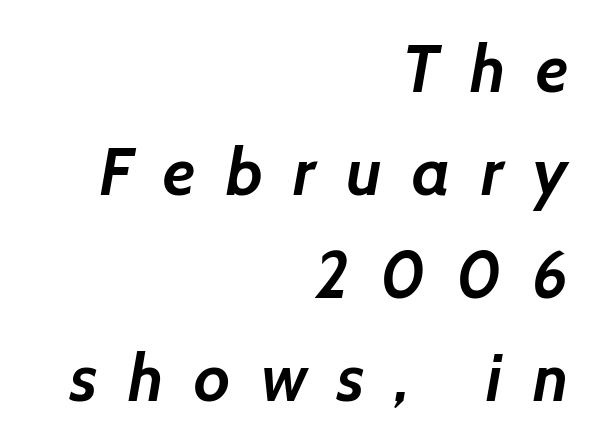
Q: Is the text bold? A: Yes.
Q: Is the typeface a serif or a sans-serif typeface? A: Sans-serif.
Q: Is the text underlined? A: No.
Q: How is the paragraph aligned? A: Right-aligned.
Q: Is the spacing between letters normal or unusually wide? A: Unusually wide.
Q: Is the spacing between lines tight, normal or loose? A: Normal.
Q: Width (condensed, normal, or wide)? A: Normal.
Q: Stroke contrast? A: Low.
Q: x-height? A: Medium.
Q: Monospaced? A: No.
